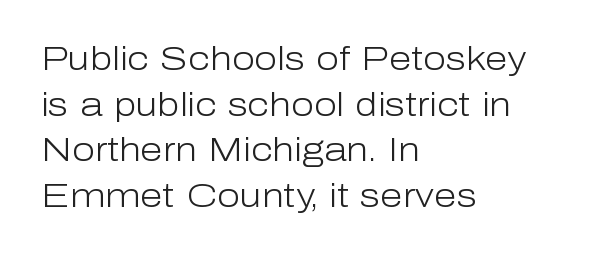
Spacing verdict: proportional, widths tailored to each character. Posture: vertical. The weight tops out at a normal text grade. A typesetter would label this face a sans. You could call the tracking neutral — neither tight nor loose. Teacher's note: observe the even left margin — that is flush-left alignment.
